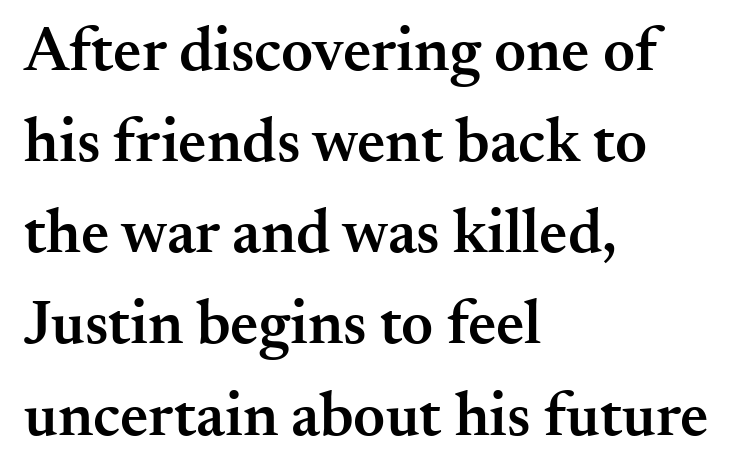
Q: Is the text bold? A: Semi-bold.
Q: Is the text italic (slanted)? A: No, it is upright.
Q: Is the typeface a serif or a sans-serif typeface? A: Serif.
Q: Is the text underlined? A: No.
Q: How is the paragraph aligned? A: Left-aligned.
Q: Is the spacing between letters normal or unusually wide? A: Normal.
Q: Is the spacing between lines tight, normal or loose? A: Normal.
Q: Width (condensed, normal, or wide)? A: Normal.
Q: Stroke contrast? A: Medium.
Q: x-height? A: Small.
Q: Monospaced? A: No.
